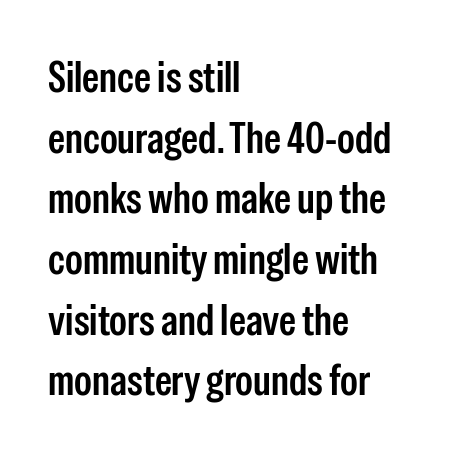
{"serif": "no", "italic": "no", "bold": "semi", "weight": "semibold", "width": "condensed", "stroke_contrast": "low", "x_height": "medium", "monospaced": "no", "underline": "no", "align": "left", "line_spacing": "normal", "line_spacing_ratio": 1.41, "letter_spacing": "normal", "letter_spacing_em": 0.0, "glyph_px": 43}
